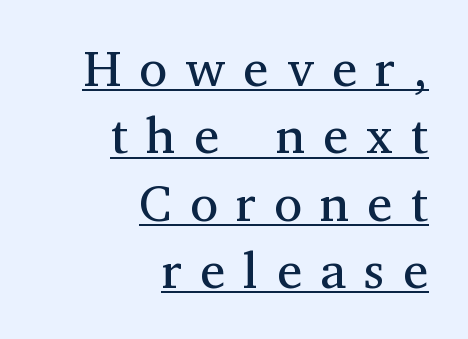
{"serif": "yes", "italic": "no", "bold": "no", "weight": "regular", "width": "normal", "stroke_contrast": "medium", "x_height": "medium", "monospaced": "no", "underline": "yes", "align": "right", "line_spacing": "normal", "line_spacing_ratio": 1.32, "letter_spacing": "wide", "letter_spacing_em": 0.36, "glyph_px": 51}
